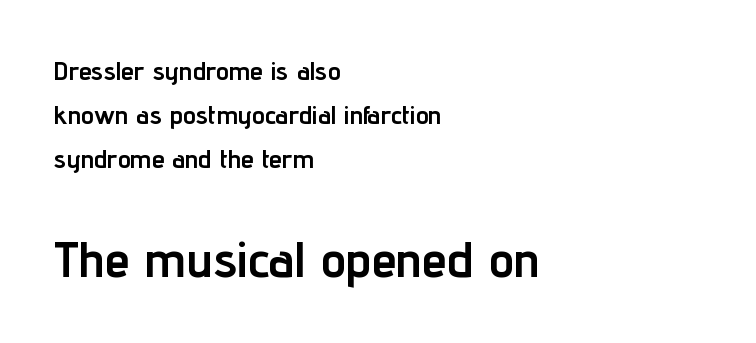
The letters advance in unequal steps, a hallmark of proportional type. This is sans-serif lettering, the kind often seen on screens and signage. You can tell it's not italic because the verticals are truly vertical. Quick note: underline off.
